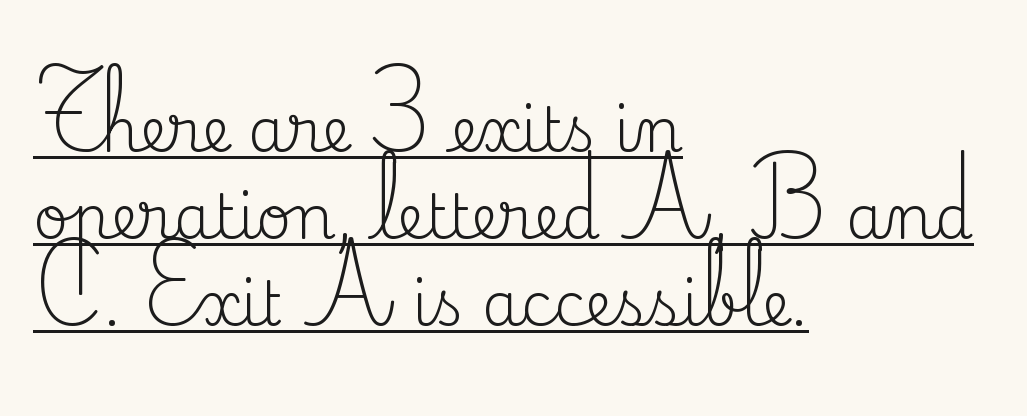
The image shows 61 px regular-weight serif type, upright; set left-aligned, normal line spacing (1.43x), normal letter spacing, underlined; medium stroke contrast and a small x-height.
